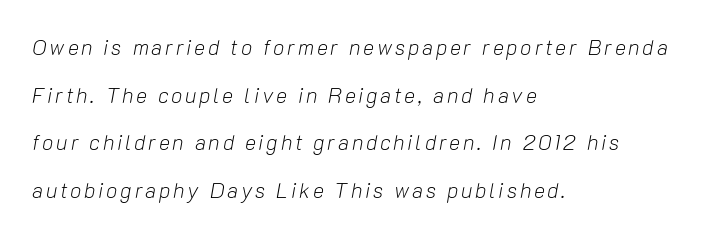
{"italic": "yes", "lean": "right", "slant_degrees": 10, "bold": "no", "underline": "no", "align": "left", "line_spacing": "loose", "line_spacing_ratio": 2.27, "glyph_px": 21}
